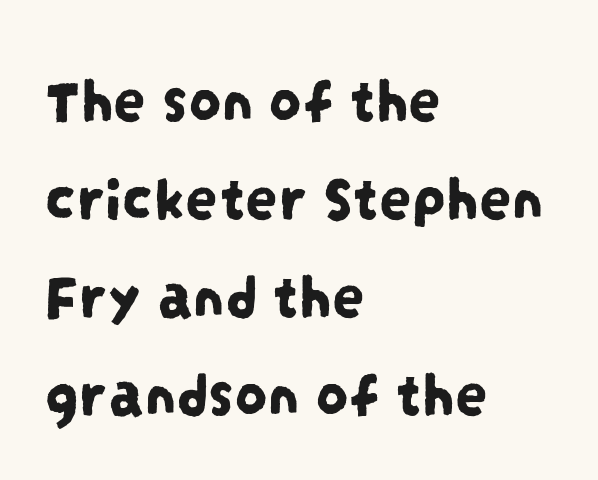
Nothing sits at the stroke ends, so this counts as sans-serif. Inter-character spacing is left at the font's built-in metrics. The designer left line spacing at the default. Plain, unruled lines of type.
